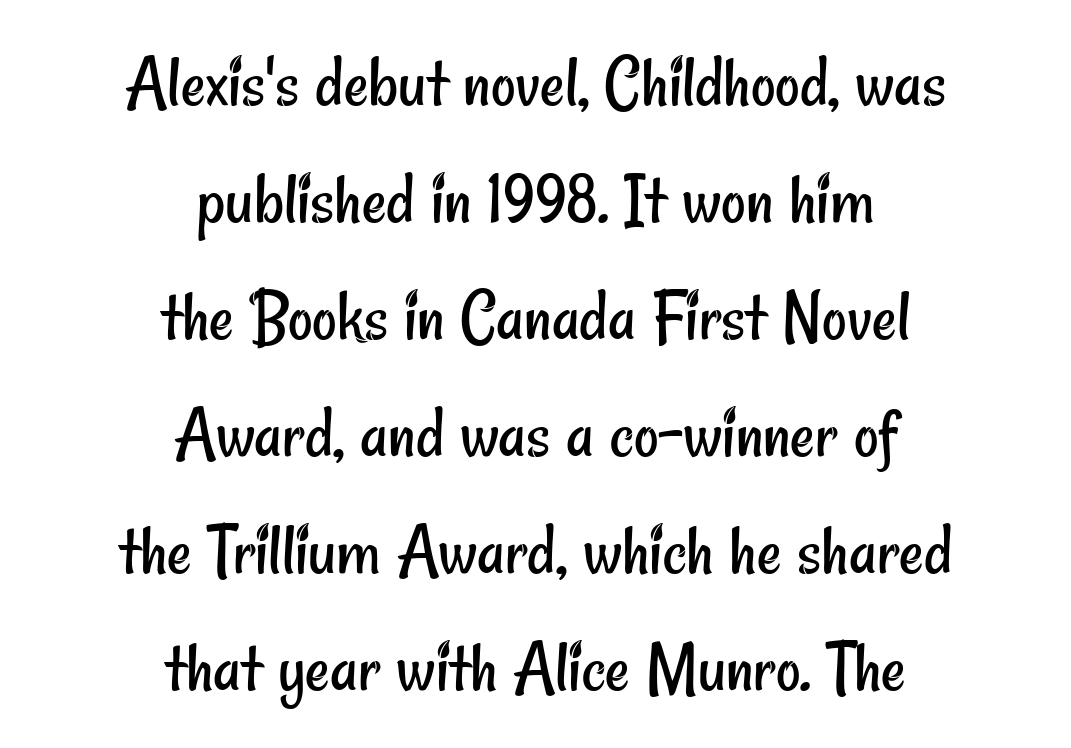
Each letter keeps its own natural width here, so spacing adapts to shape. Each row of text sits above clean, open space. Grotesque or geometric, the face here clearly has no serifs. Bold? No — there's no thickening of the strokes.
